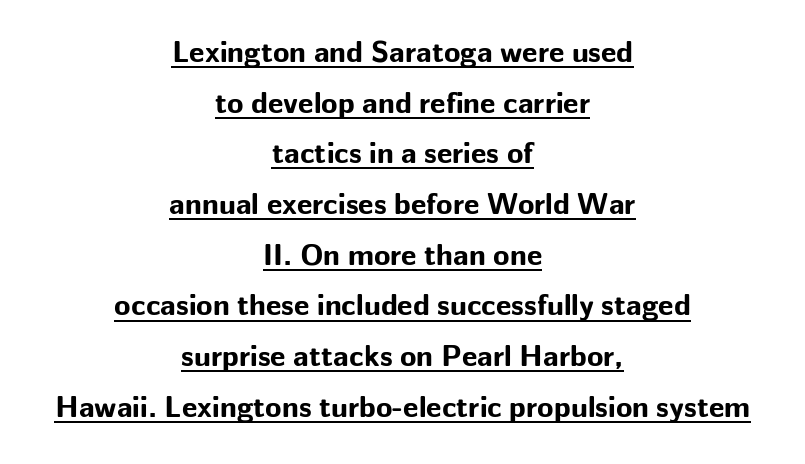
{"serif": "no", "italic": "no", "bold": "yes", "weight": "bold", "width": "normal", "stroke_contrast": "low", "x_height": "medium", "monospaced": "no", "underline": "yes", "align": "center", "line_spacing": "normal", "line_spacing_ratio": 1.69, "letter_spacing": "normal", "letter_spacing_em": 0.0, "glyph_px": 30}
